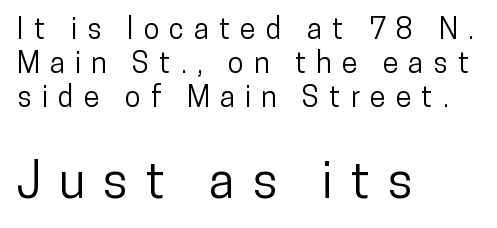
The image shows 50 px condensed sans-serif type, upright; set left-aligned, line spacing 1.18x, unusually wide letter spacing (+0.34 em), not underlined; the second (bottom) block is 1.72x larger; low stroke contrast and a medium x-height.
